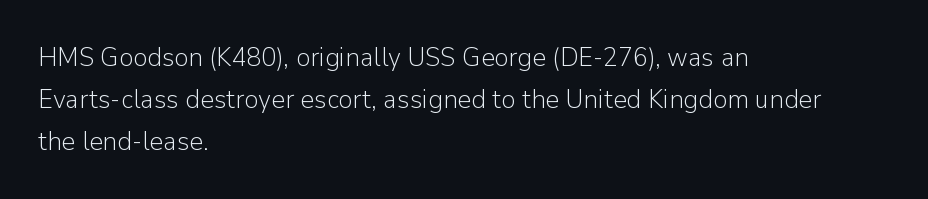
The image shows 27 px text type, upright; set left-aligned, normal line spacing (1.56x), normal letter spacing, not underlined.
